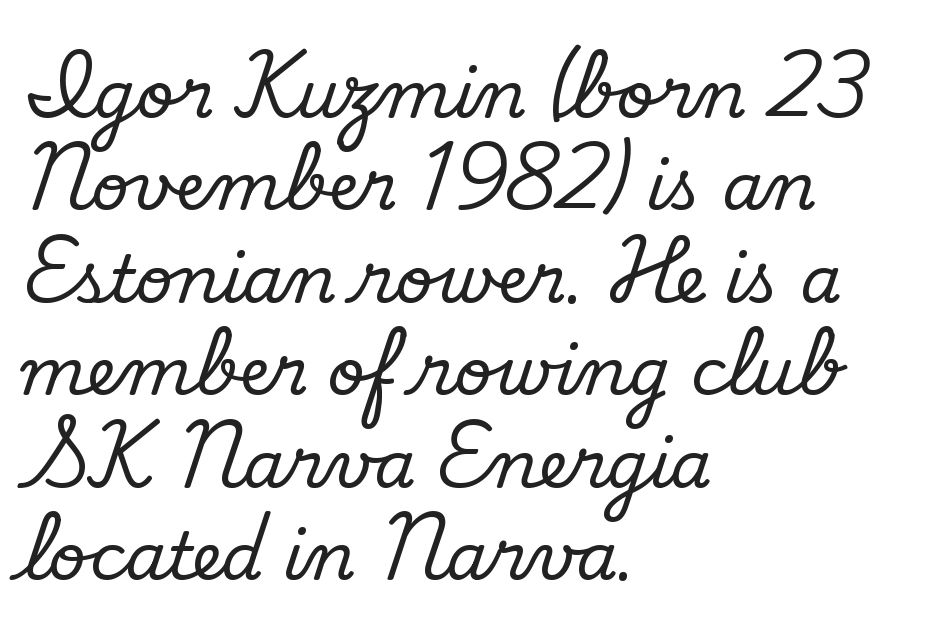
Q: Is the text bold? A: No.
Q: Is the typeface a serif or a sans-serif typeface? A: Sans-serif.
Q: Is the text underlined? A: No.
Q: How is the paragraph aligned? A: Left-aligned.
Q: Is the spacing between letters normal or unusually wide? A: Normal.
Q: Is the spacing between lines tight, normal or loose? A: Normal.
Q: Width (condensed, normal, or wide)? A: Normal.
Q: Stroke contrast? A: Low.
Q: x-height? A: Small.
Q: Monospaced? A: No.
